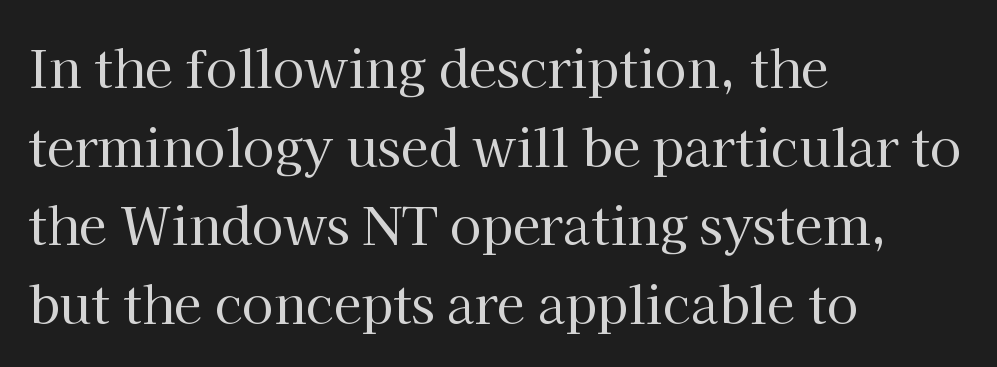
Q: Is the text bold? A: No.
Q: Is the text italic (slanted)? A: No, it is upright.
Q: Is the typeface a serif or a sans-serif typeface? A: Serif.
Q: Is the text underlined? A: No.
Q: How is the paragraph aligned? A: Left-aligned.
Q: Is the spacing between letters normal or unusually wide? A: Normal.
Q: Is the spacing between lines tight, normal or loose? A: Normal.
Q: Width (condensed, normal, or wide)? A: Normal.
Q: Stroke contrast? A: High.
Q: x-height? A: Medium.
Q: Monospaced? A: No.
